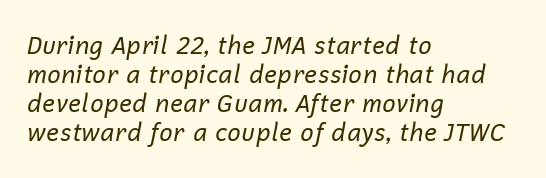
The type is set solid horizontally, with unmodified tracking. The strip under each line holds only bare page. This reads as an unemphasized weight, regular at the heaviest. Line beginnings align vertically; line endings do not. Quick note: italic.
